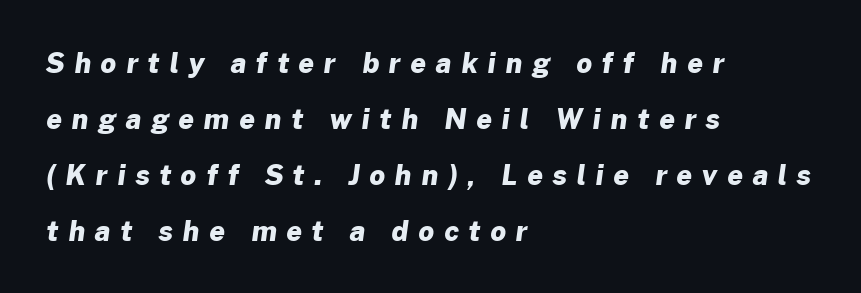
This block would shrink considerably if given ordinary leading; it's expanded now. Has an underline been added? It has not. Left-aligned paragraph, ragged on the right. The passage shown has open, widely tracked lettering throughout.
